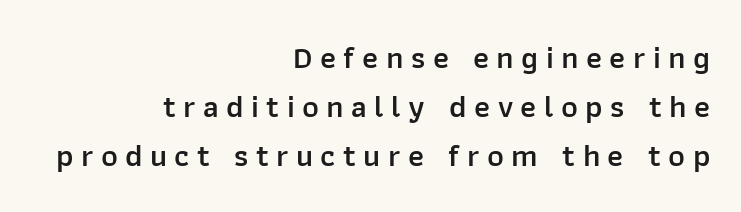
The image shows 32 px semibold sans-serif type, upright; set right-aligned, normal line spacing (1.53x), unusually wide letter spacing (+0.23 em), not underlined; low stroke contrast and a medium x-height.
